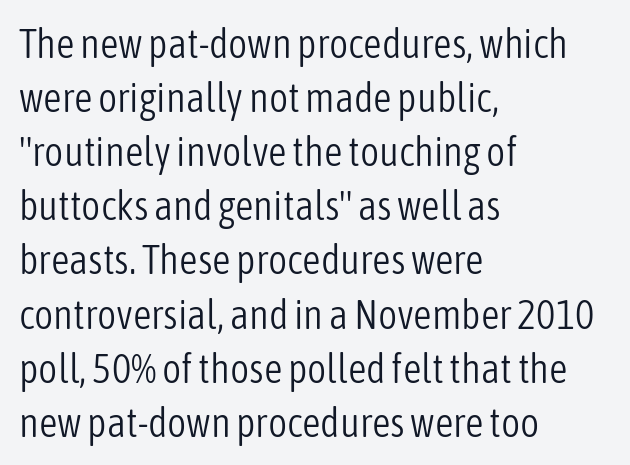
The image shows 41 px light, condensed sans-serif type, upright; set left-aligned, normal line spacing (1.32x), normal letter spacing, not underlined; low stroke contrast and a medium x-height.
